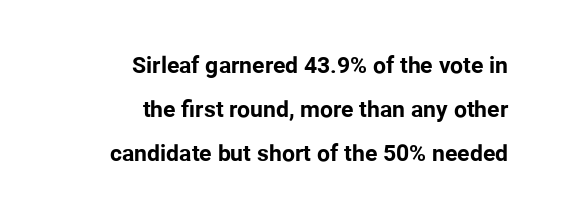
This sample trades compactness for vertical openness between lines. Clear beneath every line of the passage. Chunky letters — that's bold for sure. The axis of the letterforms is exactly vertical. Typeset ragged left — the right edge is the straight one. The gaps between neighbouring characters are ordinary and unremarkable.
